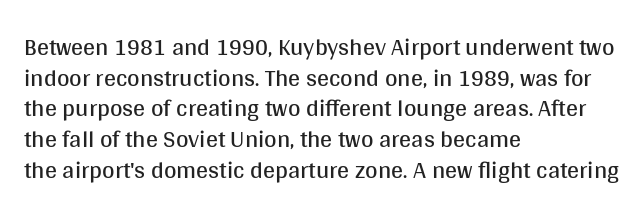
Q: Is the text bold? A: No.
Q: Is the text italic (slanted)? A: No, it is upright.
Q: Is the text underlined? A: No.
Q: How is the paragraph aligned? A: Left-aligned.
Q: Is the spacing between letters normal or unusually wide? A: Normal.
Q: Is the spacing between lines tight, normal or loose? A: Normal.
